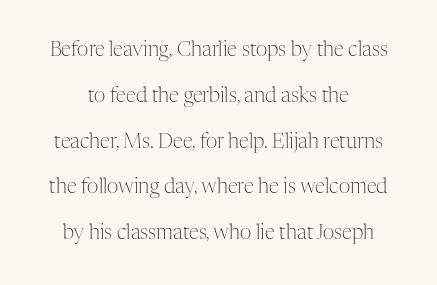
Q: Is the text bold? A: No.
Q: Is the text italic (slanted)? A: No, it is upright.
Q: Is the text underlined? A: No.
Q: How is the paragraph aligned? A: Centered.
Q: Is the spacing between letters normal or unusually wide? A: Normal.
Q: Is the spacing between lines tight, normal or loose? A: Loose.
